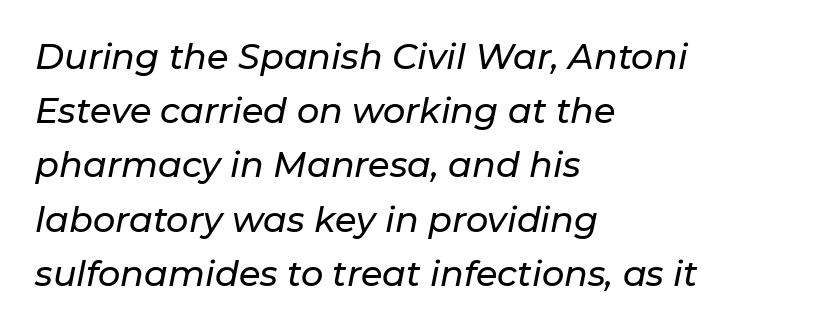
Q: Is the text italic (slanted)? A: Yes, it leans right by about 11 degrees.
Q: Is the text underlined? A: No.
Q: How is the paragraph aligned? A: Left-aligned.
Q: Is the spacing between letters normal or unusually wide? A: Normal.
Q: Is the spacing between lines tight, normal or loose? A: Normal.
Q: Width (condensed, normal, or wide)? A: Normal.
Q: Stroke contrast? A: Low.
Q: x-height? A: Medium.
Q: Monospaced? A: No.
